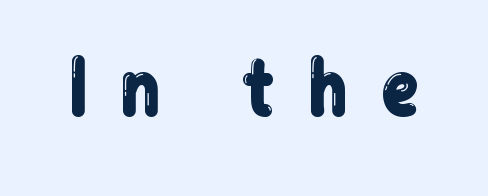
Q: Is the text italic (slanted)? A: No, it is upright.
Q: Is the typeface a serif or a sans-serif typeface? A: Sans-serif.
Q: Is the text underlined? A: No.
Q: Is the spacing between letters normal or unusually wide? A: Unusually wide.
Q: Width (condensed, normal, or wide)? A: Condensed.
Q: Stroke contrast? A: Low.
Q: x-height? A: Medium.
Q: Monospaced? A: No.
